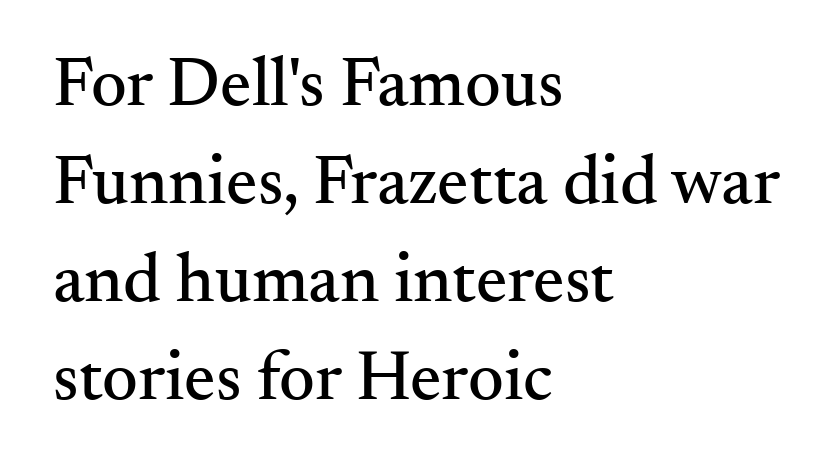
Q: Is the text italic (slanted)? A: No, it is upright.
Q: Is the typeface a serif or a sans-serif typeface? A: Serif.
Q: Is the text underlined? A: No.
Q: How is the paragraph aligned? A: Left-aligned.
Q: Is the spacing between letters normal or unusually wide? A: Normal.
Q: Is the spacing between lines tight, normal or loose? A: Normal.
Q: Width (condensed, normal, or wide)? A: Normal.
Q: Stroke contrast? A: Medium.
Q: x-height? A: Small.
Q: Monospaced? A: No.
